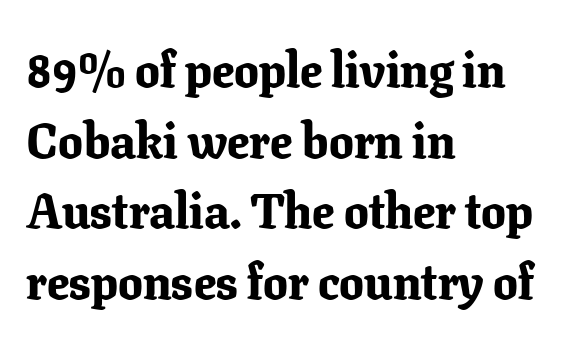
The image shows 49 px bold serif type, upright; set left-aligned, normal line spacing (1.44x), normal letter spacing, not underlined; low stroke contrast and a medium x-height.
